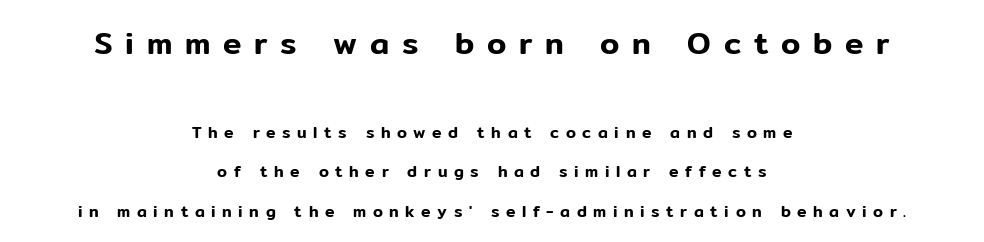
Do the characters align in a grid? No, the font is proportional. This rendering features lettering with no underline. Ordinary non-slanted type is in use. Larger block? The one above; the one below is distinctly smaller. The passage shown has open, widely tracked lettering throughout.
